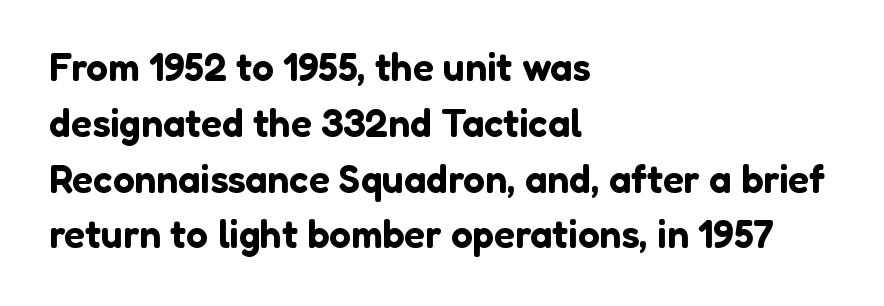
The image shows 39 px sans-serif type, upright; set left-aligned, normal line spacing (1.43x), normal letter spacing, not underlined; low stroke contrast and a medium x-height.
